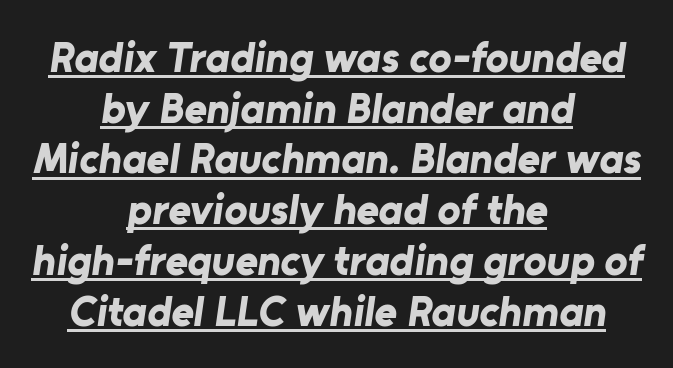
{"serif": "no", "bold": "yes", "weight": "bold", "width": "normal", "stroke_contrast": "low", "x_height": "medium", "monospaced": "no", "underline": "yes", "align": "center", "line_spacing_ratio": 1.18, "letter_spacing": "normal", "letter_spacing_em": 0.0, "glyph_px": 43}
